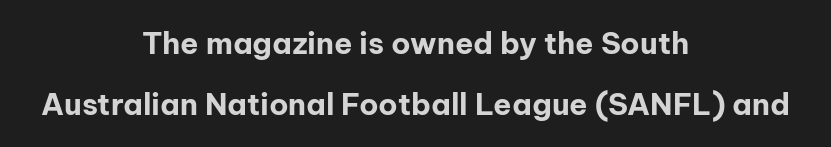
Q: Is the text bold? A: Yes.
Q: Is the text italic (slanted)? A: No, it is upright.
Q: Is the typeface a serif or a sans-serif typeface? A: Sans-serif.
Q: Is the text underlined? A: No.
Q: How is the paragraph aligned? A: Centered.
Q: Is the spacing between letters normal or unusually wide? A: Normal.
Q: Is the spacing between lines tight, normal or loose? A: Loose.
Q: Width (condensed, normal, or wide)? A: Normal.
Q: Stroke contrast? A: Low.
Q: x-height? A: Medium.
Q: Monospaced? A: No.
